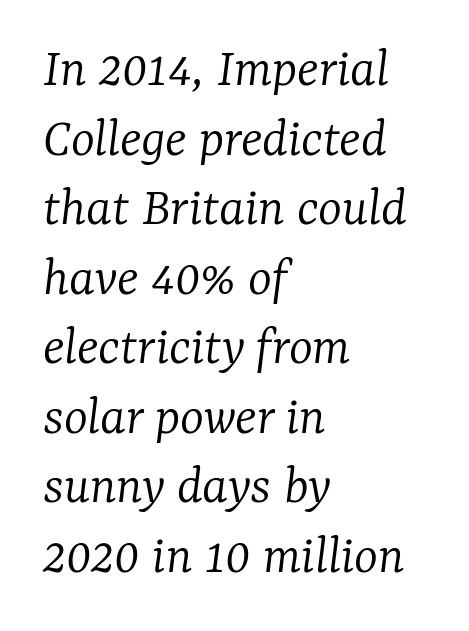
The lines in this sample share a left origin and differ only in where they stop. This sample has the flowing, uneven cadence of proportional lettering. Stroke terminals: seriffed. Is the type heavy? It reads as light-to-regular instead. The strip under each line holds only bare page. What stands out about the letter spacing? Nothing — it is the standard amount.
